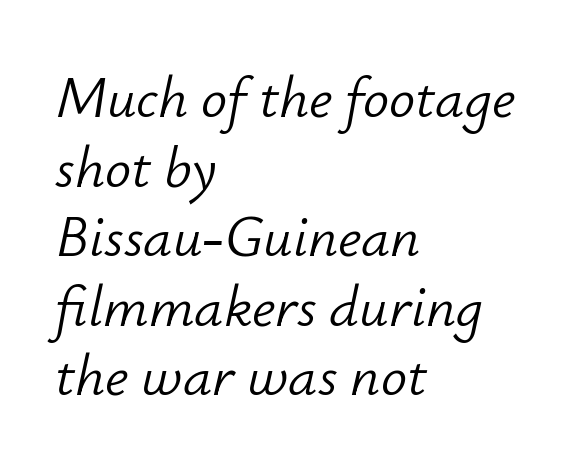
The line texture is even and compact thanks to regular tracking. Stems and bowls with no extra thickness — not bold. Quick note: italic. Line beginnings align vertically; line endings do not.
